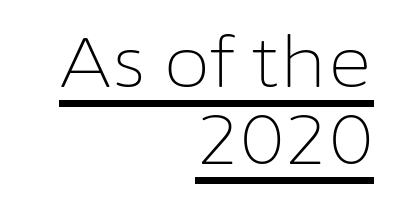
One-word summary of the alignment: right. The typesetting does not lean heavy: it is not bold. The rendering uses natural spacing where letterforms have individual widths. Between one letter and the next there's only the usual sliver of space. The face used here is a sans, in the tradition of grotesques and geometrics.
